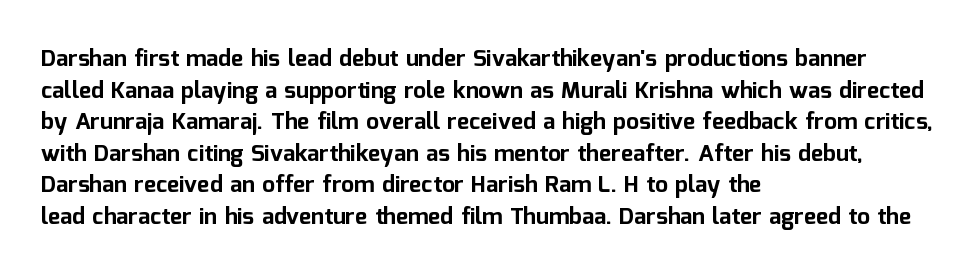
One glance says typical: line gaps are just what's usual. The letters stand upright; this is a roman face. These lines stack with their left ends in a neat column. Bold? Absolutely — the strokes are thick and heavy.
